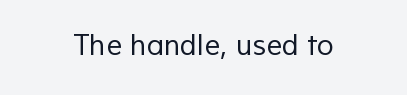
This reads as an unemphasized weight, regular at the heaviest. This is sans-serif lettering, the kind often seen on screens and signage. Spacing between characters is what you'd get straight out of the box. Nobody drew a line under any word here. Do the characters align in a grid? No, the font is proportional.
